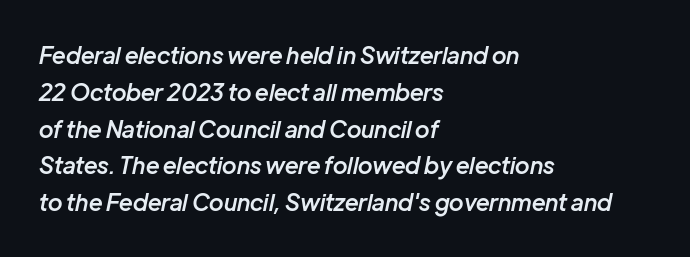
Students, this is semibold: more ink than regular, less than bold. Rows of type keep a routine distance in the vertical direction. The words here are not underlined. There's an unmistakable incline to the writing here.
